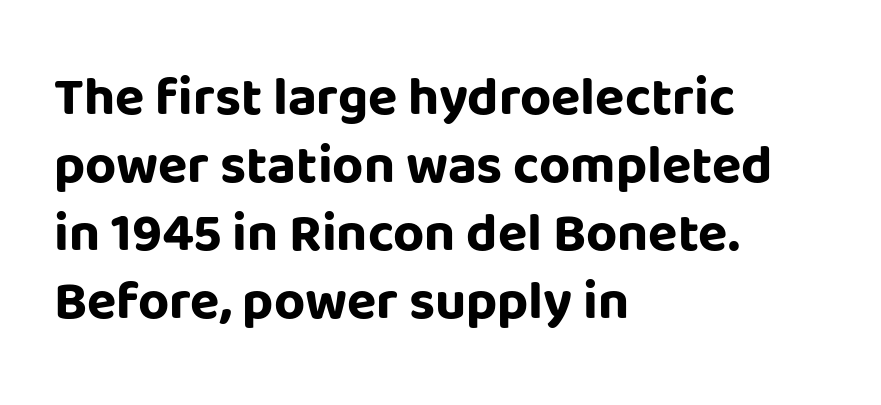
This rendering uses left alignment, leaving the right contour irregular. These lines carry a lot of weight — the face is fully bold. Ordinary non-slanted type is in use. The designer left line spacing at the default. The strip under each line holds only bare page. The tracking reads as untouched default to a designer's eye.
